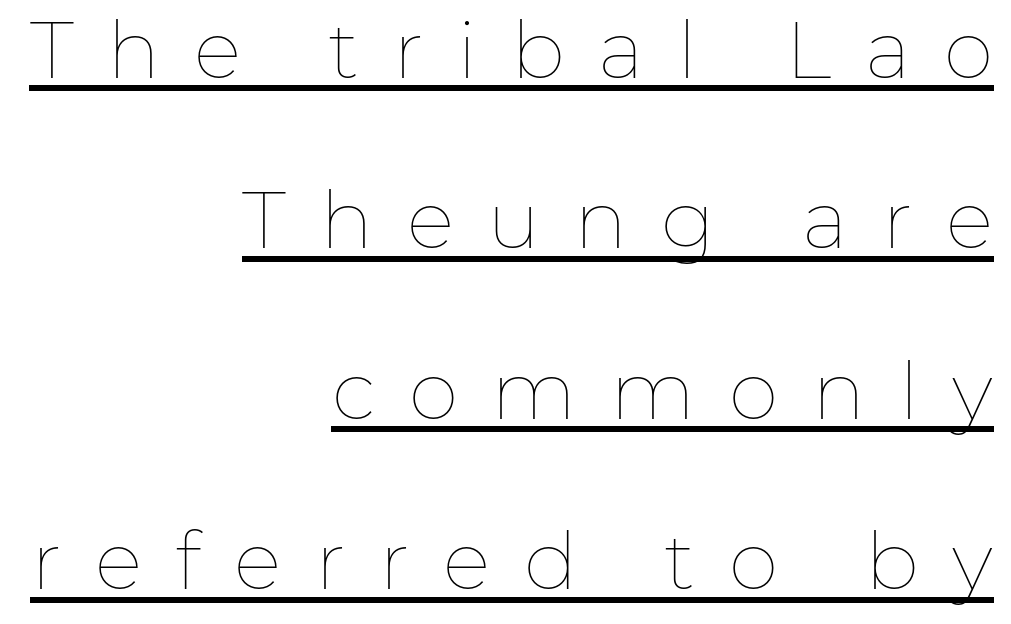
Q: Is the text bold? A: No.
Q: Is the text italic (slanted)? A: No, it is upright.
Q: Is the text underlined? A: Yes.
Q: How is the paragraph aligned? A: Right-aligned.
Q: Is the spacing between letters normal or unusually wide? A: Unusually wide.
Q: Is the spacing between lines tight, normal or loose? A: Loose.
Q: Width (condensed, normal, or wide)? A: Normal.
Q: Stroke contrast? A: Low.
Q: x-height? A: Medium.
Q: Monospaced? A: No.
